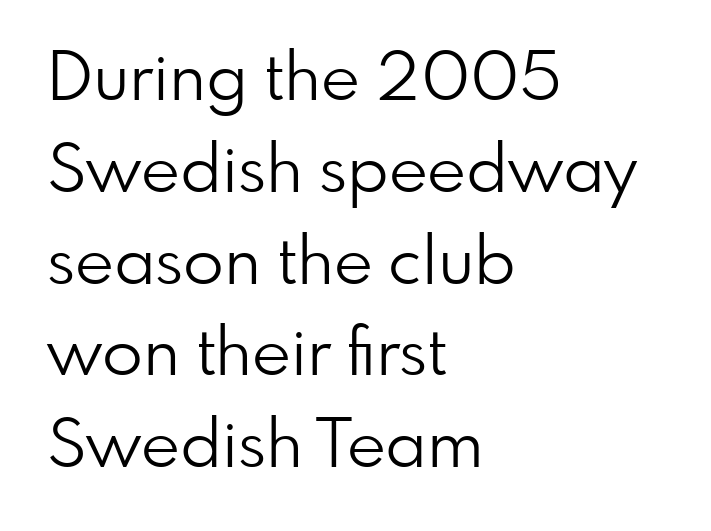
{"serif": "no", "italic": "no", "bold": "no", "weight": "light", "width": "normal", "stroke_contrast": "low", "x_height": "small", "monospaced": "no", "underline": "no", "align": "left", "line_spacing": "normal", "line_spacing_ratio": 1.37, "letter_spacing": "normal", "letter_spacing_em": 0.0, "glyph_px": 67}
